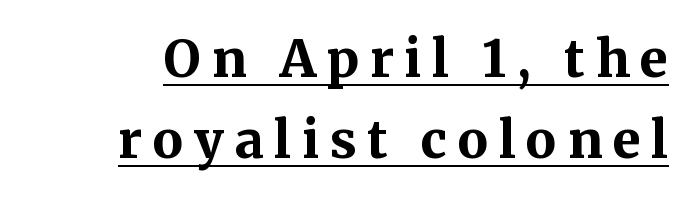
{"serif": "yes", "italic": "no", "bold": "yes", "weight": "bold", "width": "normal", "stroke_contrast": "medium", "x_height": "medium", "monospaced": "no", "underline": "yes", "line_spacing": "normal", "line_spacing_ratio": 1.58, "letter_spacing": "wide", "letter_spacing_em": 0.21, "glyph_px": 51}
